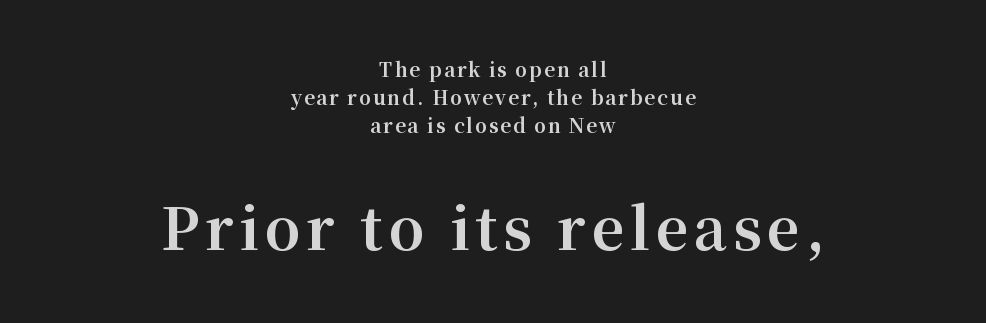
The image shows 57 px bold serif type, upright; set centered, normal line spacing (1.47x), not underlined; the second (bottom) block is 3.0x larger; medium stroke contrast and a medium x-height.
